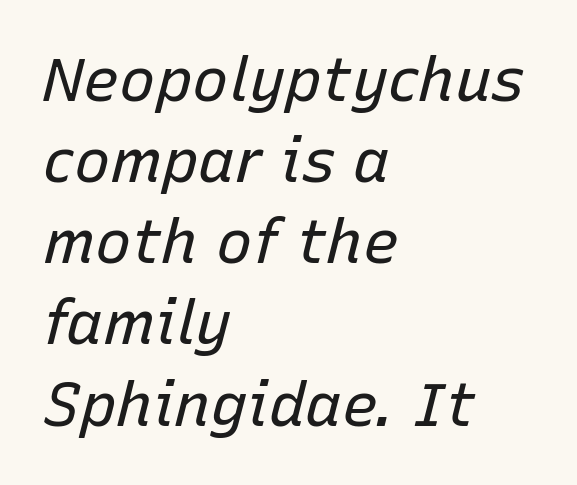
The image shows 61 px regular-weight type, italic (leaning right); set left-aligned, normal line spacing (1.33x), normal letter spacing, not underlined; low stroke contrast and a medium x-height.
